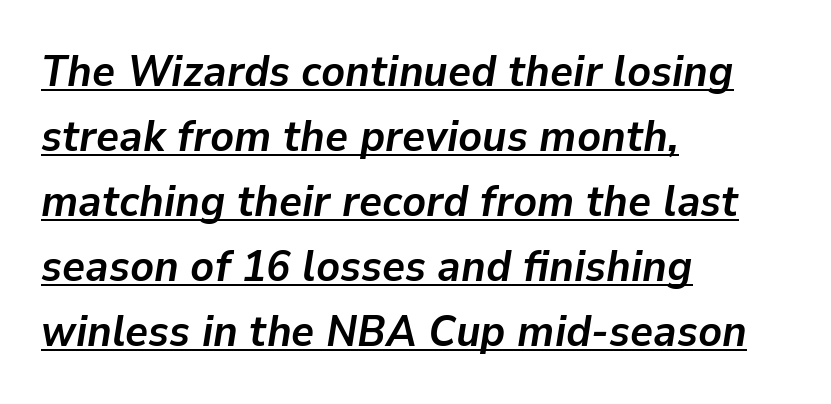
{"italic": "yes", "lean": "right", "slant_degrees": 9, "bold": "yes", "weight": "semibold", "width": "normal", "stroke_contrast": "low", "x_height": "medium", "monospaced": "no", "underline": "yes", "align": "left", "line_spacing": "normal", "line_spacing_ratio": 1.48, "letter_spacing": "normal", "letter_spacing_em": 0.0, "glyph_px": 44}
